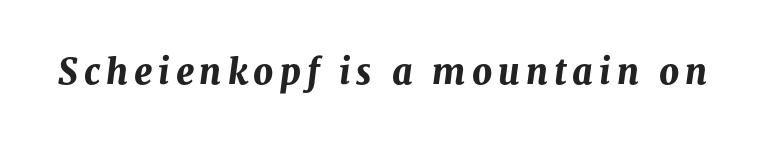
Q: Is the text bold? A: Yes.
Q: Is the text italic (slanted)? A: Yes, it leans right by about 8 degrees.
Q: Is the text underlined? A: No.
Q: Width (condensed, normal, or wide)? A: Normal.
Q: Stroke contrast? A: Medium.
Q: x-height? A: Medium.
Q: Monospaced? A: No.
